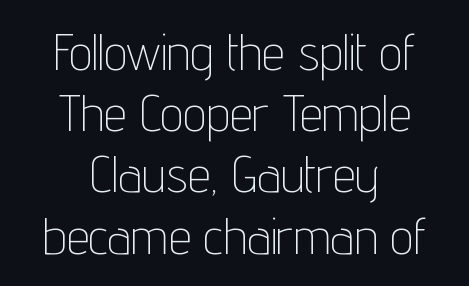
The glyphs are unaccompanied by any horizontal stroke below them. Ordinary non-slanted type is in use. Does the type have serifs? No, each stem ends abruptly. The typesetter chose a symmetrical, centered arrangement here. The characters are drawn with everyday or finer stroke widths. Short note: letters normally spaced.
